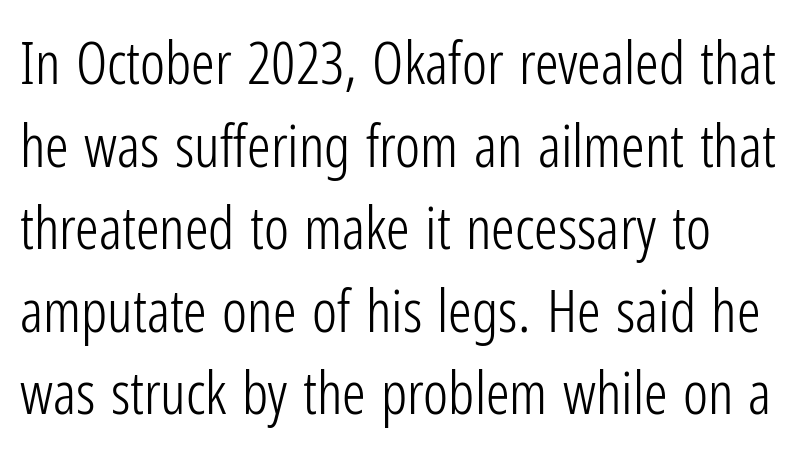
Italic? Not at all — the glyphs are vertical. Students, note that the glyphs here touch the page at normal intervals. No word sits above an underline. A light-to-regular cut is what we see here. Reading down the column, the eye jumps a familiar distance to each next line. This rendering employs a face without finishing strokes, i.e., a sans-serif.
